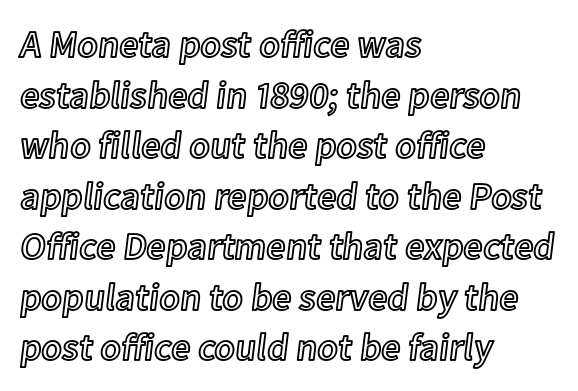
Q: Is the text italic (slanted)? A: Yes.
Q: Is the text underlined? A: No.
Q: How is the paragraph aligned? A: Left-aligned.
Q: Is the spacing between letters normal or unusually wide? A: Normal.
Q: Is the spacing between lines tight, normal or loose? A: Normal.
Q: Width (condensed, normal, or wide)? A: Normal.
Q: x-height? A: Medium.
Q: Monospaced? A: No.
